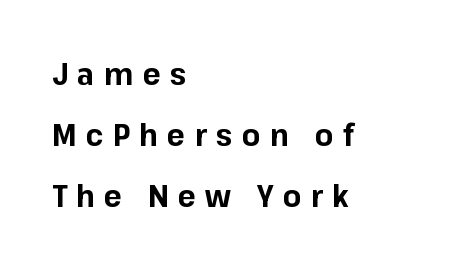
The image shows 30 px bold sans-serif type, upright; set left-aligned, loose line spacing (2.03x), unusually wide letter spacing (+0.31 em), not underlined; low stroke contrast and a medium x-height.
